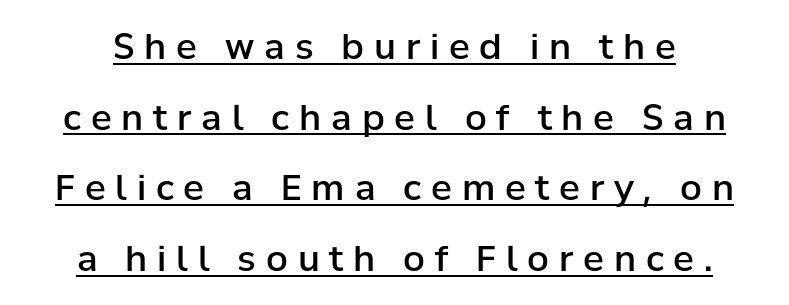
{"serif": "no", "italic": "no", "bold": "semi", "weight": "semibold", "width": "normal", "stroke_contrast": "low", "x_height": "medium", "monospaced": "no", "underline": "yes", "line_spacing": "loose", "line_spacing_ratio": 2.02, "letter_spacing": "wide", "letter_spacing_em": 0.28, "glyph_px": 35}
